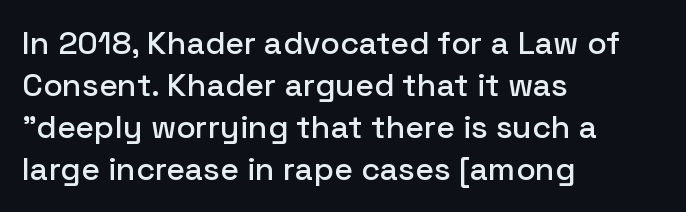
Q: Is the text italic (slanted)? A: No, it is upright.
Q: Is the typeface a serif or a sans-serif typeface? A: Sans-serif.
Q: Is the text underlined? A: No.
Q: How is the paragraph aligned? A: Left-aligned.
Q: Is the spacing between letters normal or unusually wide? A: Normal.
Q: Is the spacing between lines tight, normal or loose? A: Normal.
Q: Width (condensed, normal, or wide)? A: Normal.
Q: Stroke contrast? A: Low.
Q: x-height? A: Medium.
Q: Monospaced? A: No.
